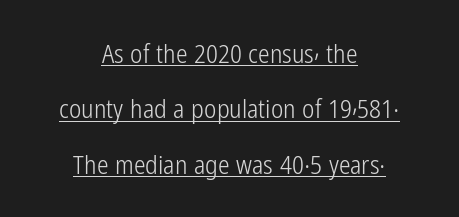
Q: Is the text bold? A: No.
Q: Is the text italic (slanted)? A: No, it is upright.
Q: Is the text underlined? A: Yes.
Q: How is the paragraph aligned? A: Centered.
Q: Is the spacing between letters normal or unusually wide? A: Normal.
Q: Is the spacing between lines tight, normal or loose? A: Loose.
